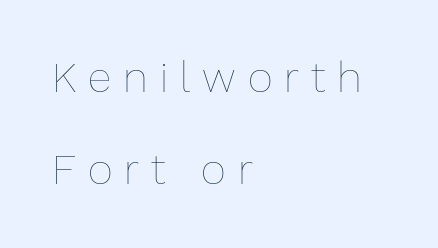
{"italic": "no", "bold": "no", "weight": "thin", "width": "normal", "stroke_contrast": "low", "x_height": "medium", "monospaced": "no", "underline": "no", "align": "left", "line_spacing": "loose", "line_spacing_ratio": 2.14, "letter_spacing": "wide", "letter_spacing_em": 0.28, "glyph_px": 43}
